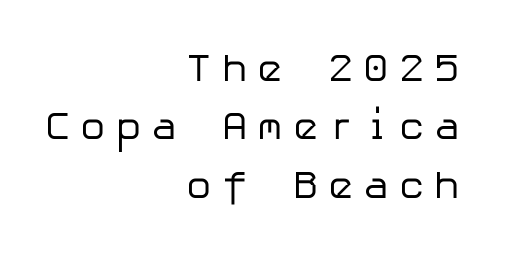
{"serif": "no", "italic": "no", "bold": "no", "weight": "regular", "width": "normal", "stroke_contrast": "low", "x_height": "medium", "underline": "no", "align": "right", "line_spacing": "normal", "line_spacing_ratio": 1.5, "letter_spacing": "wide", "letter_spacing_em": 0.24, "glyph_px": 39}
